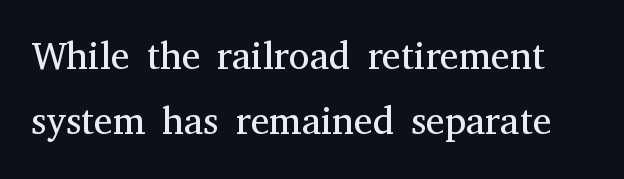
Summary of weight: not heavy and not bold. Each letter keeps its own natural width here, so spacing adapts to shape. Old-style or modern, the face here clearly has serifs. Does the lettering tilt? It doesn't — this is upright.
